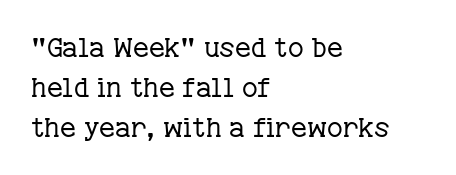
{"italic": "no", "bold": "no", "underline": "no", "align": "left", "line_spacing": "normal", "line_spacing_ratio": 1.49, "letter_spacing": "normal", "letter_spacing_em": 0.0, "glyph_px": 27}
